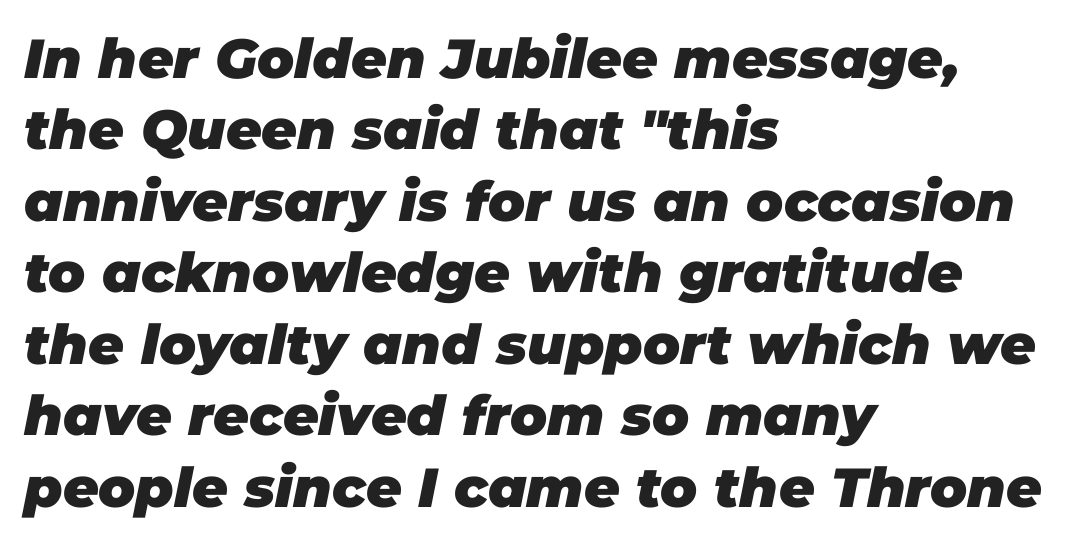
The block of text has a typical density, with ordinary space between rows. Thick stems and heavy bowls — unmistakably bold. Between one letter and the next there's only the usual sliver of space. Unmarked baselines from the first word to the last. Casual observation: everything's shoved over to the left. These lines were composed using italics.
